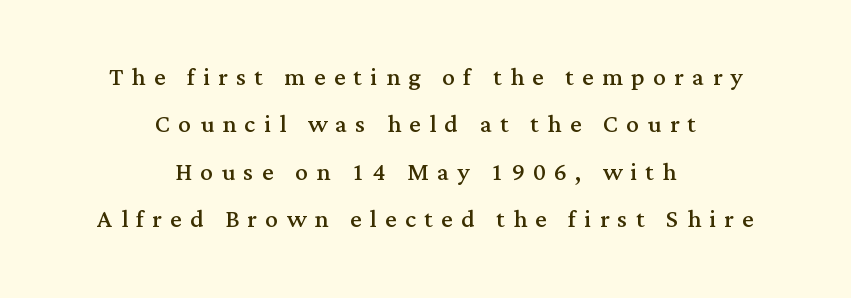
{"serif": "yes", "italic": "no", "bold": "no", "weight": "regular", "width": "normal", "stroke_contrast": "medium", "x_height": "medium", "monospaced": "no", "underline": "no", "align": "center", "line_spacing": "normal", "line_spacing_ratio": 1.48, "letter_spacing": "wide", "letter_spacing_em": 0.26, "glyph_px": 32}
